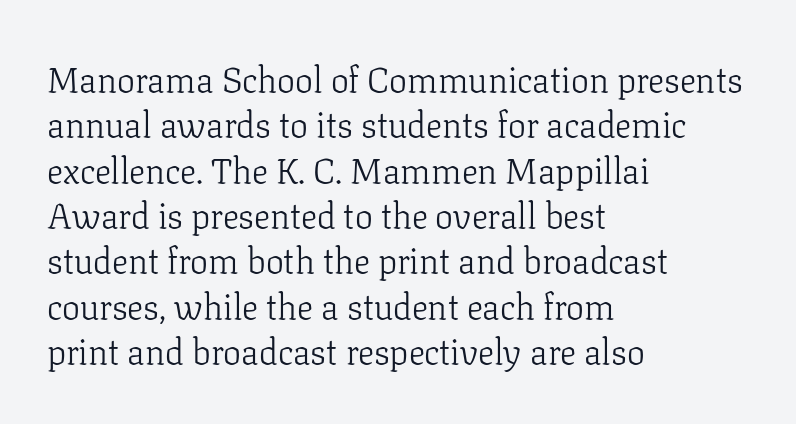
{"serif": "yes", "italic": "no", "bold": "no", "weight": "light", "width": "normal", "stroke_contrast": "low", "x_height": "medium", "monospaced": "no", "underline": "no", "align": "left", "line_spacing": "normal", "line_spacing_ratio": 1.26, "letter_spacing": "normal", "letter_spacing_em": 0.0, "glyph_px": 36}
